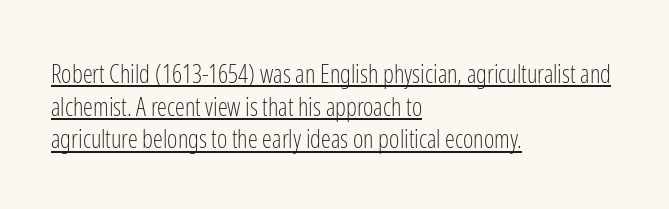
{"italic": "no", "bold": "no", "underline": "yes", "align": "left", "line_spacing": "normal", "line_spacing_ratio": 1.31, "letter_spacing": "normal", "letter_spacing_em": 0.0, "glyph_px": 25}
